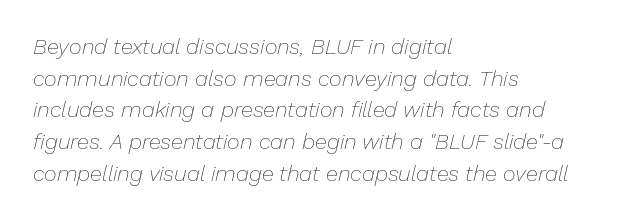
Q: Is the text bold? A: No.
Q: Is the text italic (slanted)? A: Yes, it leans right by about 13 degrees.
Q: Is the text underlined? A: No.
Q: How is the paragraph aligned? A: Left-aligned.
Q: Is the spacing between letters normal or unusually wide? A: Normal.
Q: Is the spacing between lines tight, normal or loose? A: Normal.
